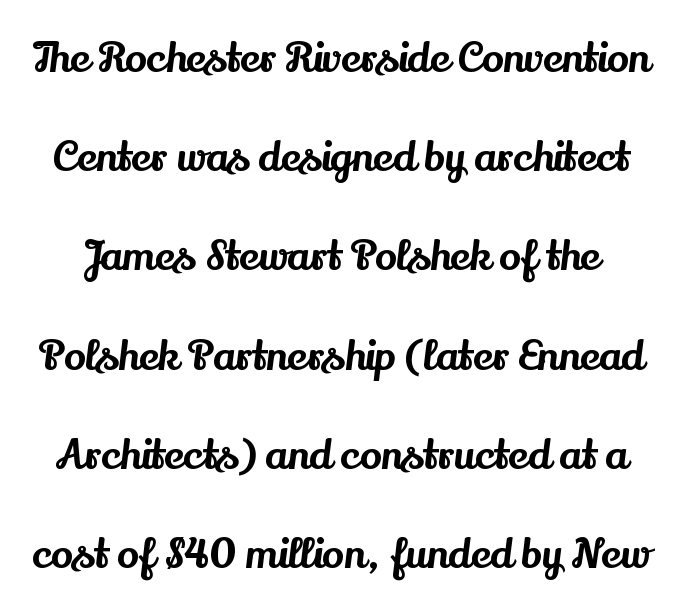
Bare-footed words on every line. Loosely led — the rows are spread out. This sample uses plain, unmodified letter spacing.
